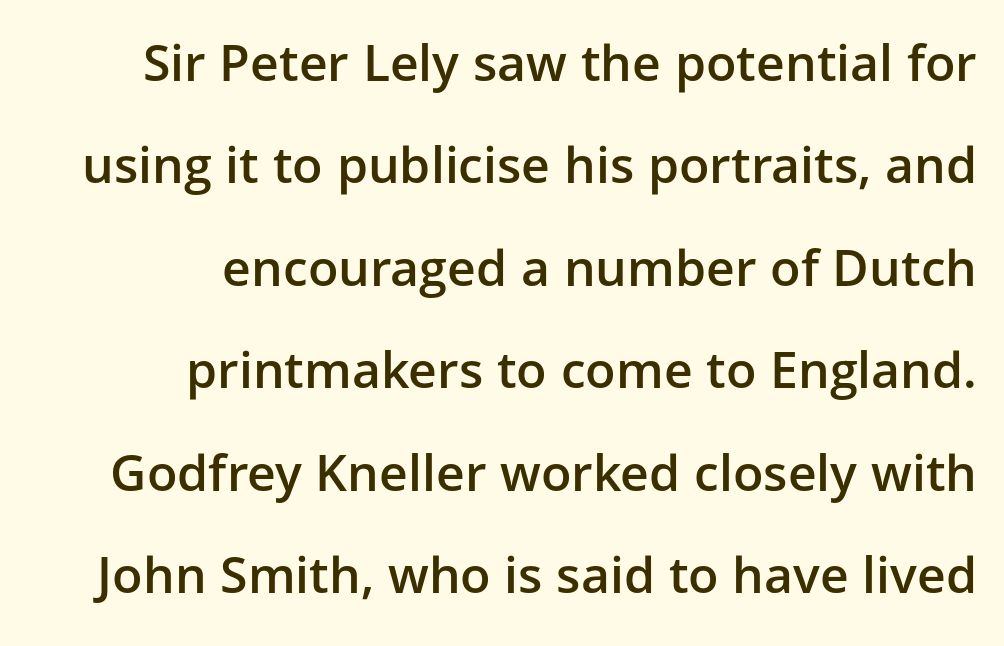
{"serif": "no", "italic": "no", "bold": "semi", "weight": "semibold", "width": "normal", "stroke_contrast": "low", "x_height": "medium", "monospaced": "no", "underline": "no", "align": "right", "line_spacing": "loose", "line_spacing_ratio": 2.05, "letter_spacing": "normal", "letter_spacing_em": 0.0, "glyph_px": 50}
